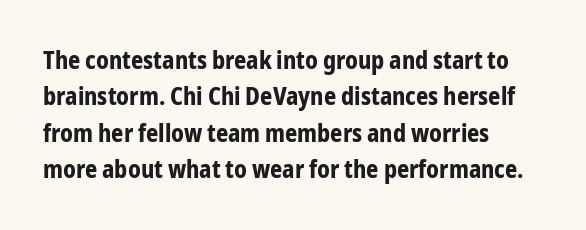
{"italic": "no", "bold": "yes", "underline": "no", "align": "left", "line_spacing": "normal", "line_spacing_ratio": 1.52, "letter_spacing": "normal", "letter_spacing_em": 0.0, "glyph_px": 24}
